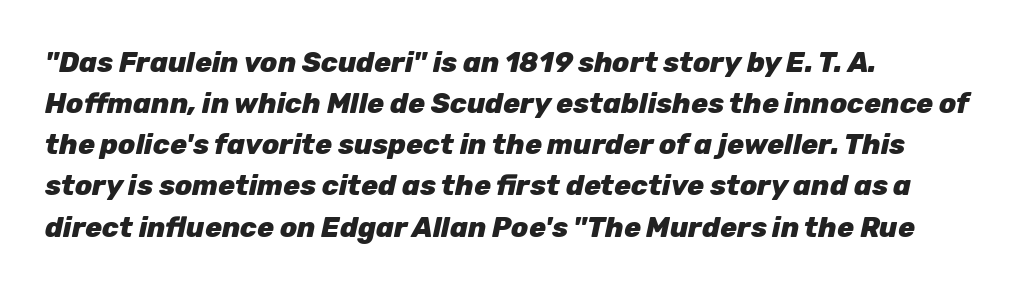
{"italic": "yes", "lean": "right", "slant_degrees": 12, "bold": "yes", "weight": "heavy", "width": "normal", "stroke_contrast": "low", "x_height": "medium", "monospaced": "no", "underline": "no", "align": "left", "line_spacing": "normal", "line_spacing_ratio": 1.47, "letter_spacing": "normal", "letter_spacing_em": 0.0, "glyph_px": 28}
